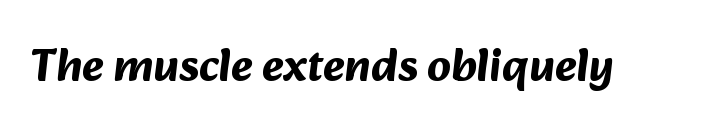
{"serif": "no", "bold": "yes", "weight": "bold", "width": "normal", "stroke_contrast": "medium", "x_height": "medium", "monospaced": "no", "underline": "no", "letter_spacing": "normal", "letter_spacing_em": 0.0, "glyph_px": 46}
